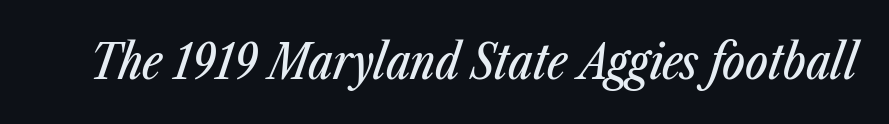
Q: Is the text italic (slanted)? A: Yes, it leans right by about 23 degrees.
Q: Is the text underlined? A: No.
Q: Is the spacing between letters normal or unusually wide? A: Normal.
Q: Width (condensed, normal, or wide)? A: Condensed.
Q: Stroke contrast? A: Low.
Q: x-height? A: Medium.
Q: Monospaced? A: No.
